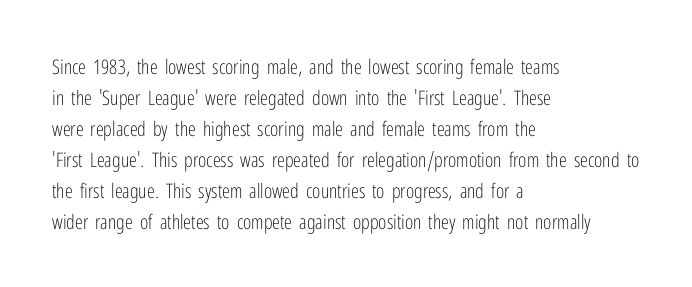
{"italic": "no", "bold": "no", "underline": "no", "align": "left", "line_spacing": "normal", "line_spacing_ratio": 1.55, "letter_spacing": "normal", "letter_spacing_em": 0.0, "glyph_px": 20}
